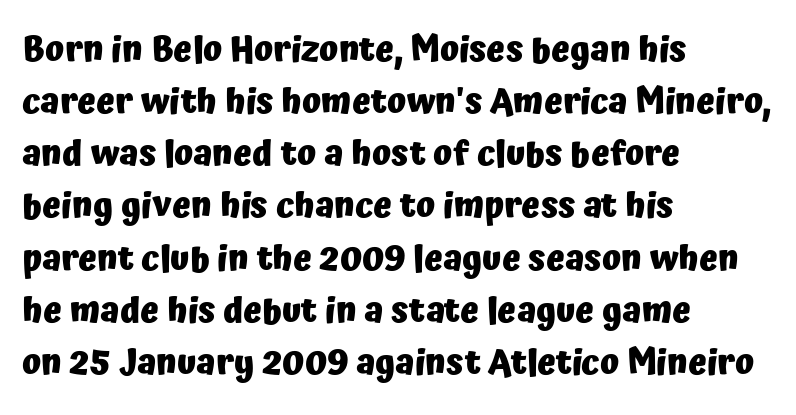
The image shows 35 px heavy sans-serif type, upright; set left-aligned, normal line spacing (1.49x), normal letter spacing, not underlined; low stroke contrast and a medium x-height.
